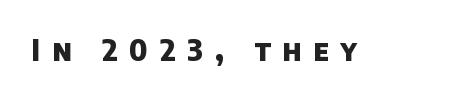
Stroke thickness is high; the sample reads as a true bold. Each letter's strokes conclude bluntly, with no projecting serifs. A typesetter would call this proportional, since set widths differ per character. Anything drawn beneath the words? Only blank space. Spacing between characters has been opened up far beyond the box default.
